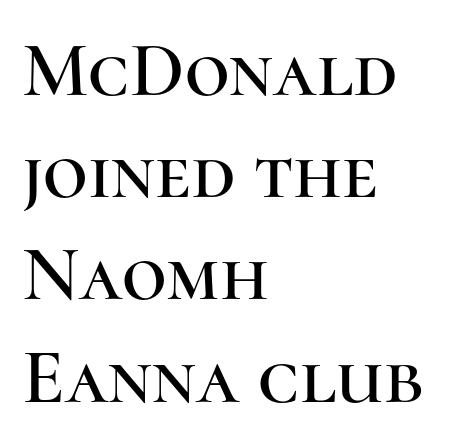
{"serif": "yes", "italic": "no", "width": "normal", "stroke_contrast": "high", "x_height": "medium", "monospaced": "no", "underline": "no", "align": "left", "line_spacing": "normal", "line_spacing_ratio": 1.31, "letter_spacing": "normal", "letter_spacing_em": 0.0, "glyph_px": 78}
